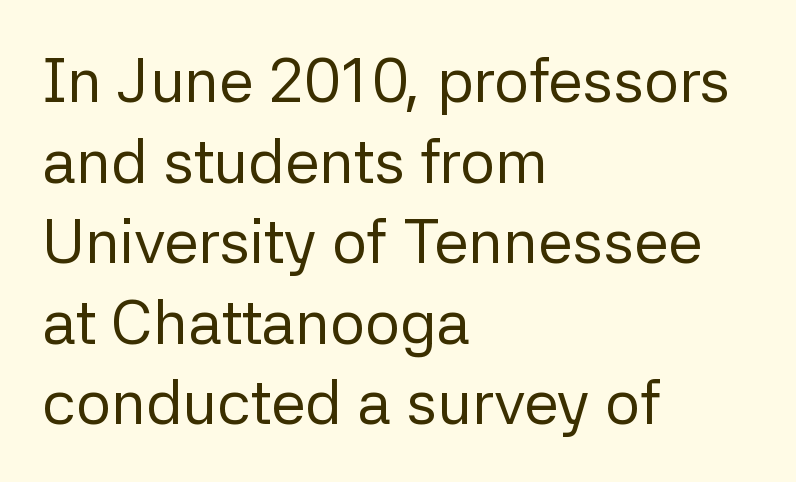
{"serif": "no", "italic": "no", "bold": "no", "weight": "regular", "width": "normal", "stroke_contrast": "low", "x_height": "medium", "monospaced": "no", "underline": "no", "align": "left", "line_spacing": "normal", "line_spacing_ratio": 1.3, "letter_spacing": "normal", "letter_spacing_em": 0.0, "glyph_px": 62}
